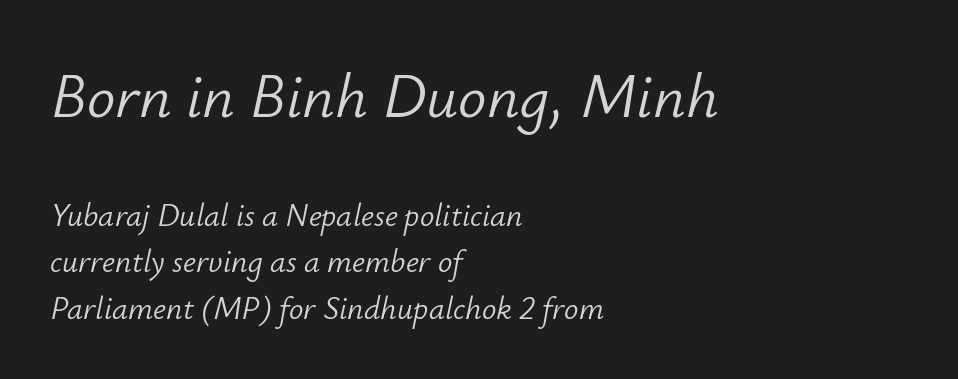
Note the varied advance widths — an 'i' is clearly narrower than an 'm'. The typesetter chose a ragged-right arrangement here. The space between consecutive lines is moderate. Words appear dense and cohesive because spacing is normal. Descenders hang freely into open space.
